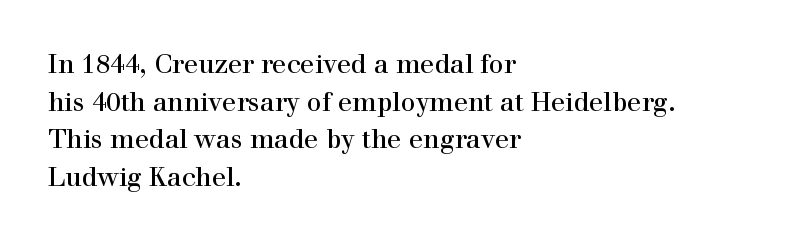
{"italic": "no", "bold": "no", "underline": "no", "align": "left", "line_spacing": "normal", "line_spacing_ratio": 1.45, "letter_spacing": "normal", "letter_spacing_em": 0.0, "glyph_px": 26}
